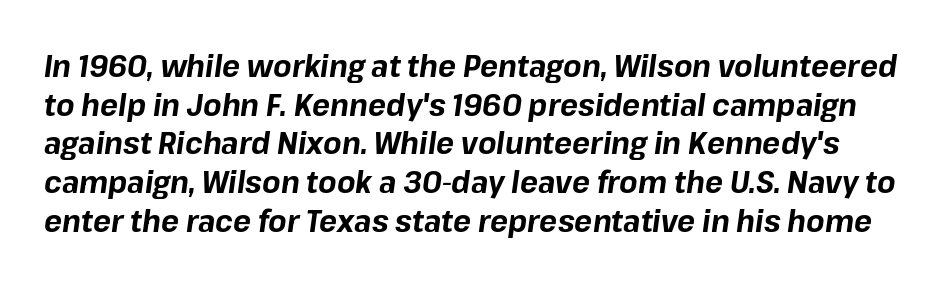
Q: Is the text bold? A: Yes.
Q: Is the text italic (slanted)? A: Yes, it leans right by about 8 degrees.
Q: Is the text underlined? A: No.
Q: Is the spacing between letters normal or unusually wide? A: Normal.
Q: Is the spacing between lines tight, normal or loose? A: Normal.
Q: Width (condensed, normal, or wide)? A: Normal.
Q: Stroke contrast? A: Low.
Q: x-height? A: Medium.
Q: Monospaced? A: No.
